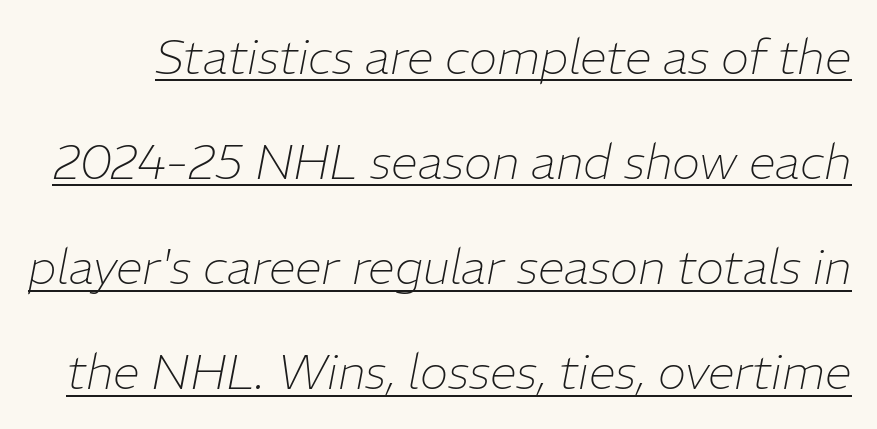
The image shows 48 px thin type, italic (leaning right); set loose line spacing (2.19x), normal letter spacing, underlined; low stroke contrast and a medium x-height.
